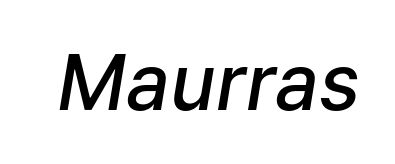
The image shows 77 px semibold type, italic (leaning right); set normal letter spacing, not underlined; low stroke contrast and a medium x-height.
